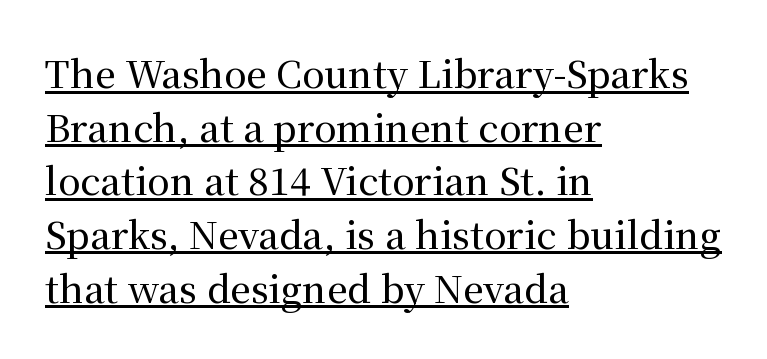
Check where the strokes stop: tiny serifs finish them off. Look at the tracking — it's just the regular setting, nothing added. You could not count columns in this text — the font is proportionally spaced. The line-height multiplier appears to be the usual default.
